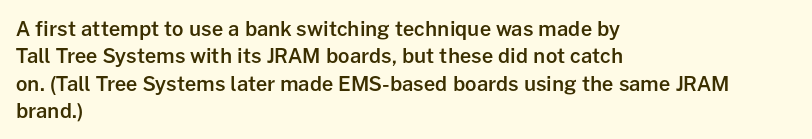
{"italic": "no", "bold": "semi", "underline": "no", "align": "left", "line_spacing": "normal", "line_spacing_ratio": 1.37, "letter_spacing": "normal", "letter_spacing_em": 0.0, "glyph_px": 20}
